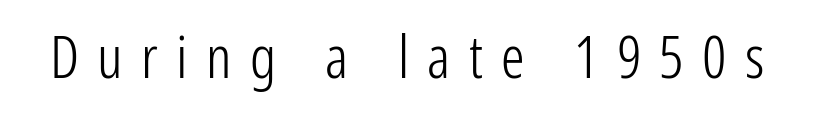
Ordinary non-slanted type is in use. No feet cap the strokes, marking this as sans-serif type. Weight: not bold — regular or lighter. Tracking here is generous; glyphs stand well apart from one another. Nobody drew a line under any word here. Looks like regular typesetting: each glyph gets only the width it needs.
